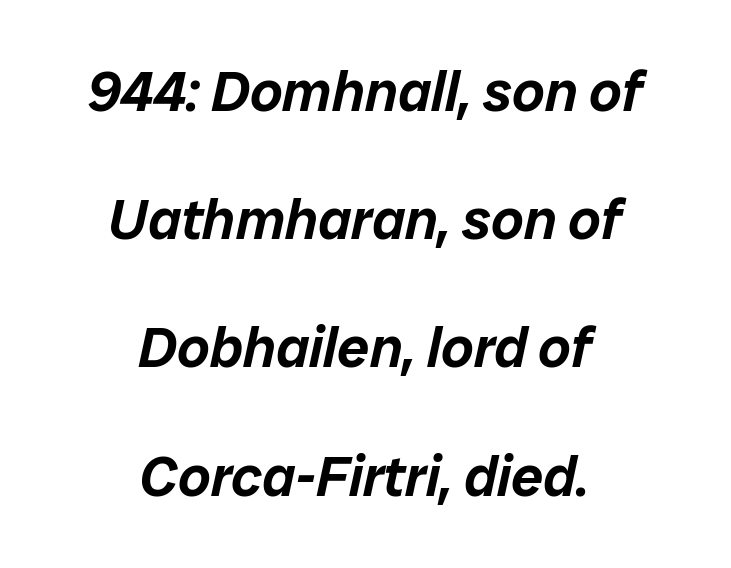
Q: Is the text italic (slanted)? A: Yes, it leans right by about 12 degrees.
Q: Is the text underlined? A: No.
Q: How is the paragraph aligned? A: Centered.
Q: Is the spacing between letters normal or unusually wide? A: Normal.
Q: Is the spacing between lines tight, normal or loose? A: Loose.
Q: Width (condensed, normal, or wide)? A: Normal.
Q: Stroke contrast? A: Low.
Q: x-height? A: Medium.
Q: Monospaced? A: No.
